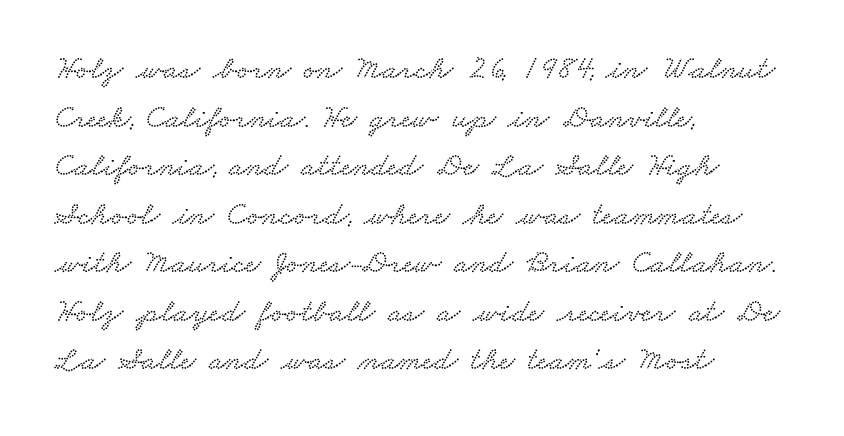
{"serif": "yes", "width": "wide", "stroke_contrast": "low", "x_height": "small", "monospaced": "no", "underline": "no", "align": "left", "line_spacing": "normal", "line_spacing_ratio": 1.47, "letter_spacing": "normal", "letter_spacing_em": 0.0, "glyph_px": 33}
